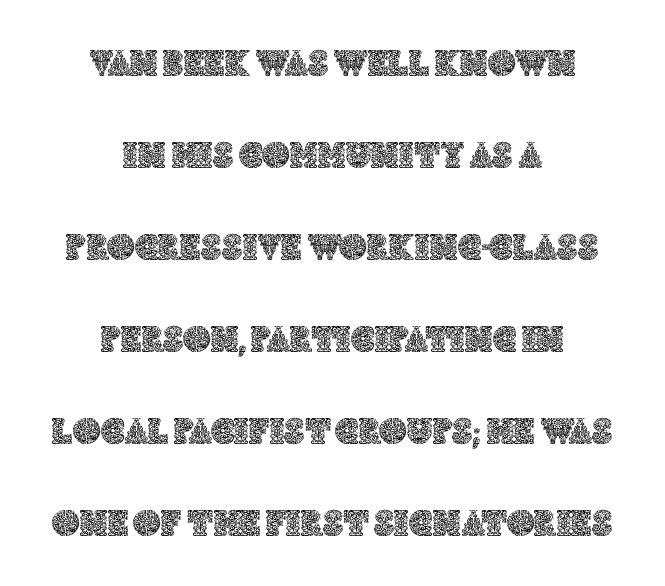
The image shows 38 px text type, upright; set centered, loose line spacing (2.42x), normal letter spacing, not underlined; a large x-height.
